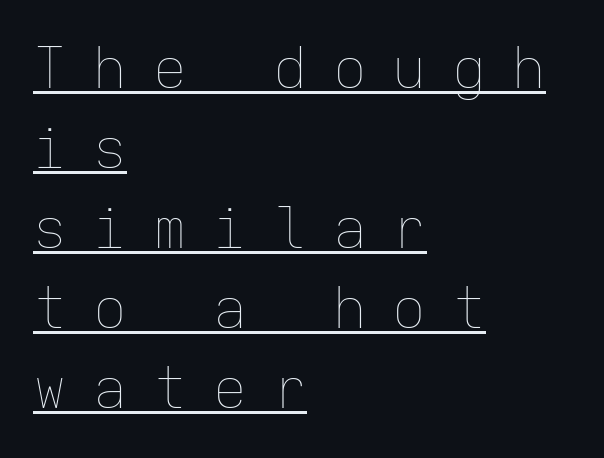
Q: Is the text bold? A: No.
Q: Is the text italic (slanted)? A: No, it is upright.
Q: Is the text underlined? A: Yes.
Q: How is the paragraph aligned? A: Left-aligned.
Q: Is the spacing between letters normal or unusually wide? A: Unusually wide.
Q: Is the spacing between lines tight, normal or loose? A: Normal.
Q: Width (condensed, normal, or wide)? A: Normal.
Q: Stroke contrast? A: Low.
Q: x-height? A: Medium.
Q: Monospaced? A: Yes.
